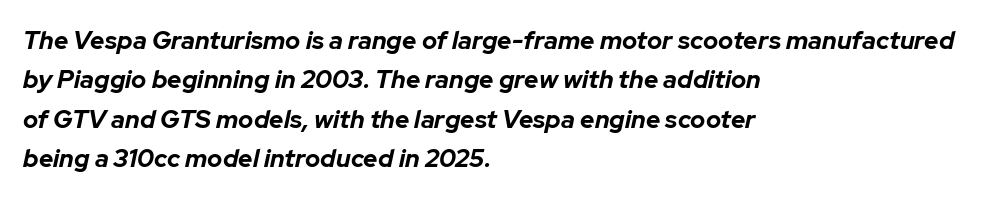
The image shows 25 px bold type, italic (leaning right); set left-aligned, normal line spacing (1.58x), normal letter spacing, not underlined.
